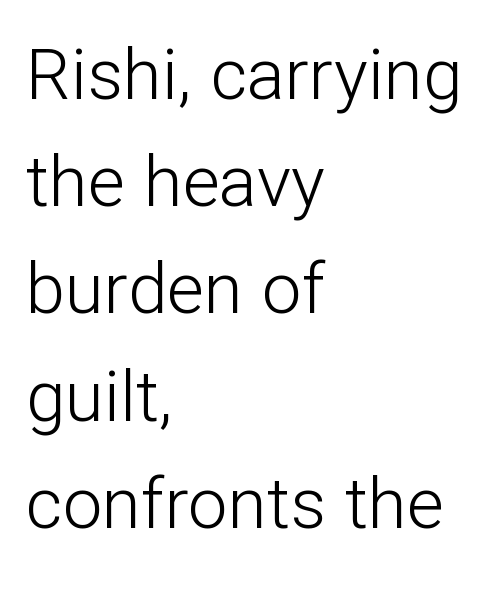
Q: Is the text bold? A: No.
Q: Is the text italic (slanted)? A: No, it is upright.
Q: Is the typeface a serif or a sans-serif typeface? A: Sans-serif.
Q: Is the text underlined? A: No.
Q: How is the paragraph aligned? A: Left-aligned.
Q: Is the spacing between letters normal or unusually wide? A: Normal.
Q: Is the spacing between lines tight, normal or loose? A: Normal.
Q: Width (condensed, normal, or wide)? A: Normal.
Q: Stroke contrast? A: Low.
Q: x-height? A: Medium.
Q: Monospaced? A: No.
